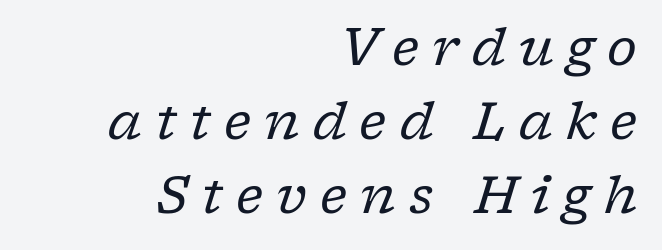
Each new line begins a customary step beneath the previous one. Between one letter and the next there's a generous, obvious gap. The strip under each line holds only bare page. Would a proofreader flag this as italicized? Yes.
